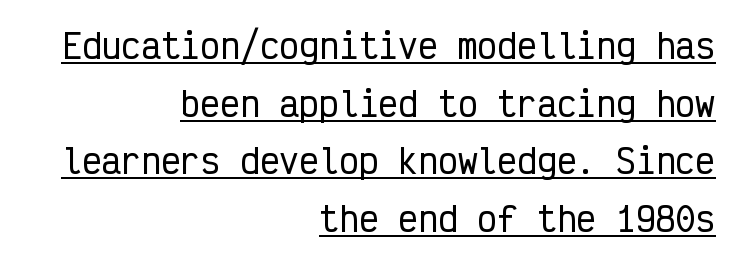
Q: Is the text italic (slanted)? A: No, it is upright.
Q: Is the typeface a serif or a sans-serif typeface? A: Sans-serif.
Q: Is the text underlined? A: Yes.
Q: How is the paragraph aligned? A: Right-aligned.
Q: Is the spacing between letters normal or unusually wide? A: Normal.
Q: Width (condensed, normal, or wide)? A: Condensed.
Q: Stroke contrast? A: Low.
Q: x-height? A: Medium.
Q: Monospaced? A: Yes.
